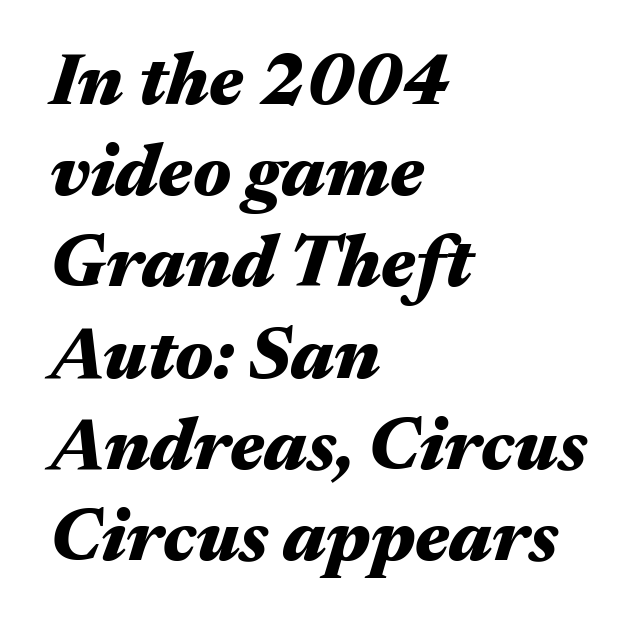
When letters slant like this, we call the style italic. The letters advance in unequal steps, a hallmark of proportional type. Visually the block forms a straight wall on the left and a jagged coastline on the right. Characters follow at the spacing the type designer built in.
